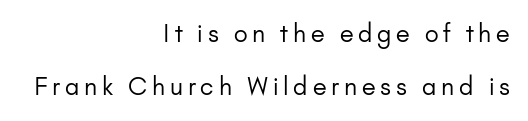
{"italic": "no", "bold": "no", "underline": "no", "align": "right", "line_spacing": "loose", "line_spacing_ratio": 2.21, "letter_spacing": "wide", "letter_spacing_em": 0.2, "glyph_px": 24}
